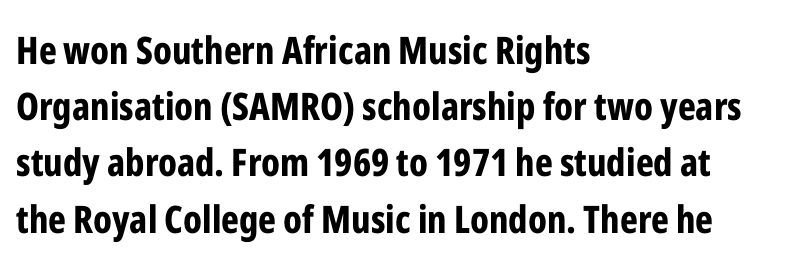
Weight check: bold — yes, fully. Tracking value appears to be zero — textbook default spacing. The passage shown is not underscored anywhere. The typesetter chose a ragged-right arrangement here. This is roman type, the default non-slanted kind.
